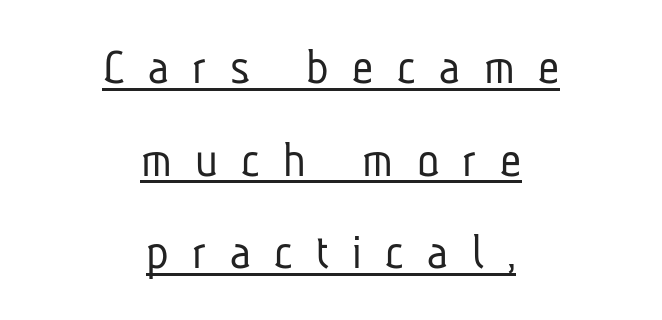
{"serif": "no", "bold": "no", "weight": "light", "width": "condensed", "stroke_contrast": "low", "x_height": "medium", "monospaced": "no", "underline": "yes", "align": "center", "line_spacing_ratio": 1.78, "letter_spacing": "wide", "letter_spacing_em": 0.45, "glyph_px": 52}
